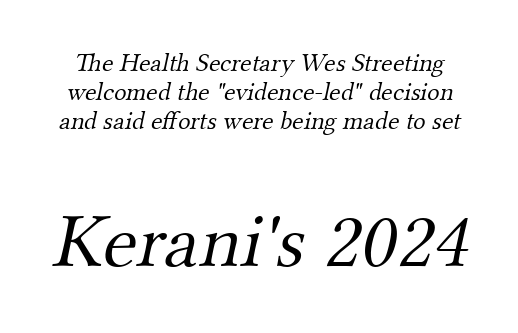
The image shows 78 px light serif type; set tight line spacing (1.11x), normal letter spacing, not underlined; the second (bottom) block is 3.0x larger; medium stroke contrast and a small x-height.
